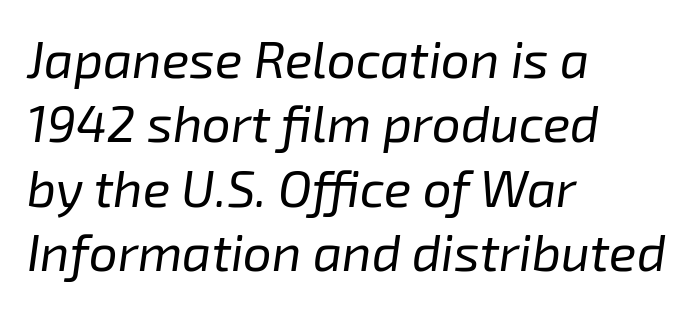
The image shows 51 px regular-weight type, italic (leaning right); set left-aligned, normal line spacing (1.26x), normal letter spacing, not underlined; low stroke contrast and a medium x-height.
